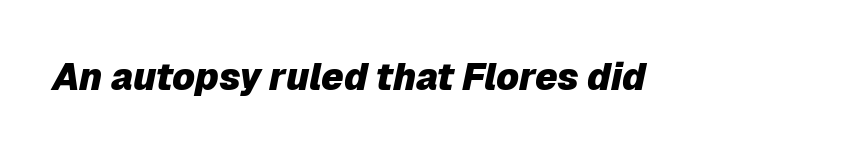
The image shows 37 px heavy type, italic (leaning right); set normal letter spacing, not underlined; low stroke contrast and a medium x-height.
